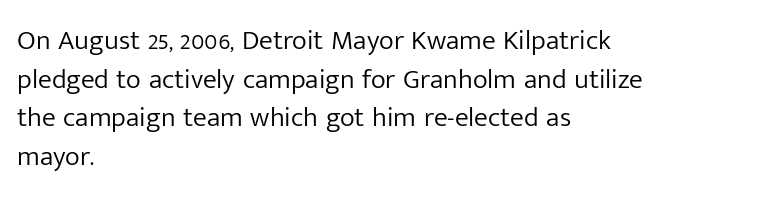
Normally led — the rows are evenly, conventionally spaced. The rendering uses natural spacing where letterforms have individual widths. The cut favours lightness, reaching ordinary text weight at its darkest. The font family rendered here belongs to the sans-serif group.
